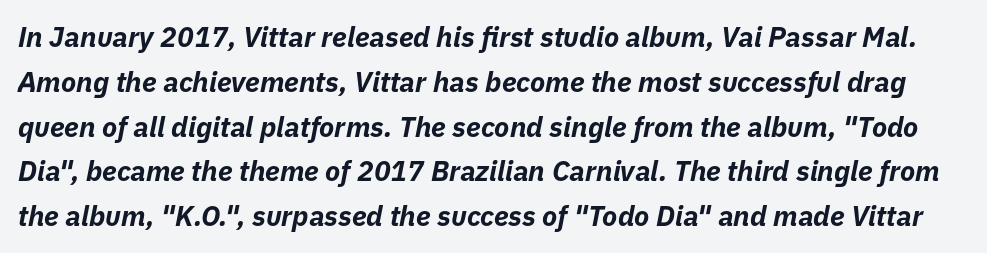
{"italic": "yes", "lean": "right", "slant_degrees": 11, "bold": "yes", "weight": "bold", "width": "normal", "stroke_contrast": "low", "x_height": "medium", "monospaced": "no", "underline": "no", "line_spacing": "normal", "line_spacing_ratio": 1.6, "letter_spacing": "normal", "letter_spacing_em": 0.0, "glyph_px": 28}
